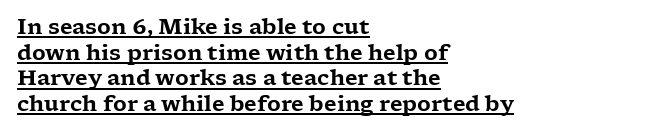
Q: Is the text italic (slanted)? A: No, it is upright.
Q: Is the text underlined? A: Yes.
Q: How is the paragraph aligned? A: Left-aligned.
Q: Is the spacing between letters normal or unusually wide? A: Normal.
